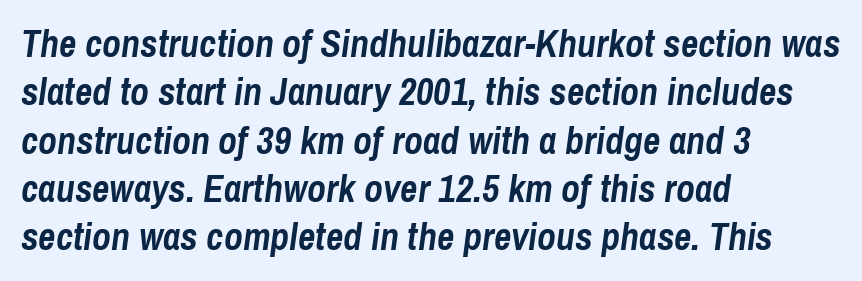
Here the designer chose a conventional face with non-uniform glyph widths. Look at the tracking — it's just the regular setting, nothing added. Check the space under the baseline: it is left empty. The typesetting leans heavy: a genuine bold.
